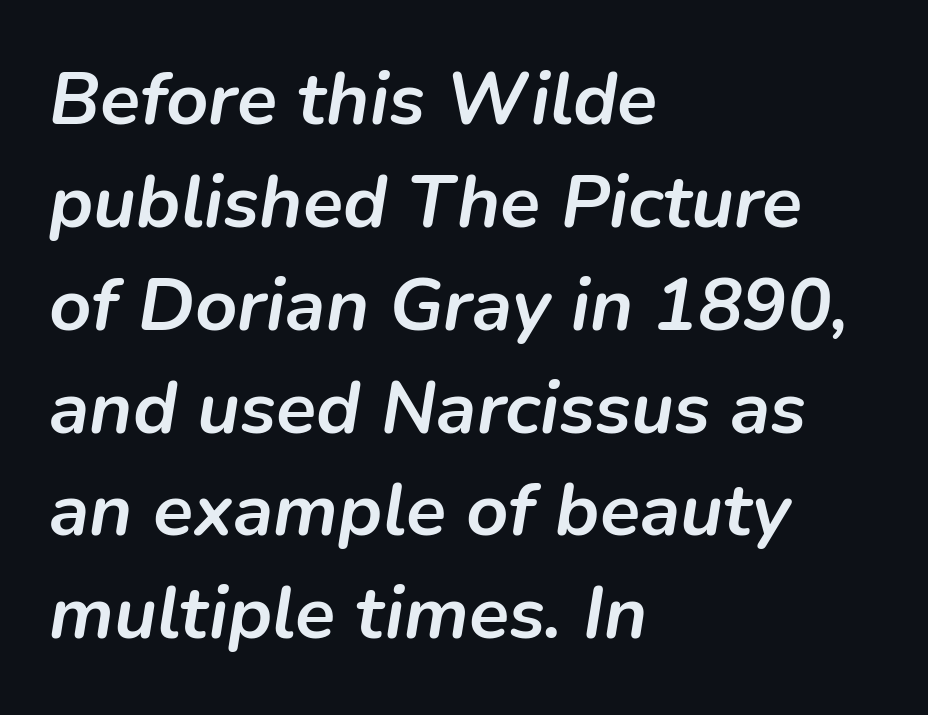
Q: Is the text bold? A: Yes.
Q: Is the text italic (slanted)? A: Yes, it leans right by about 9 degrees.
Q: Is the text underlined? A: No.
Q: How is the paragraph aligned? A: Left-aligned.
Q: Is the spacing between letters normal or unusually wide? A: Normal.
Q: Is the spacing between lines tight, normal or loose? A: Normal.
Q: Width (condensed, normal, or wide)? A: Normal.
Q: Stroke contrast? A: Low.
Q: x-height? A: Medium.
Q: Monospaced? A: No.
